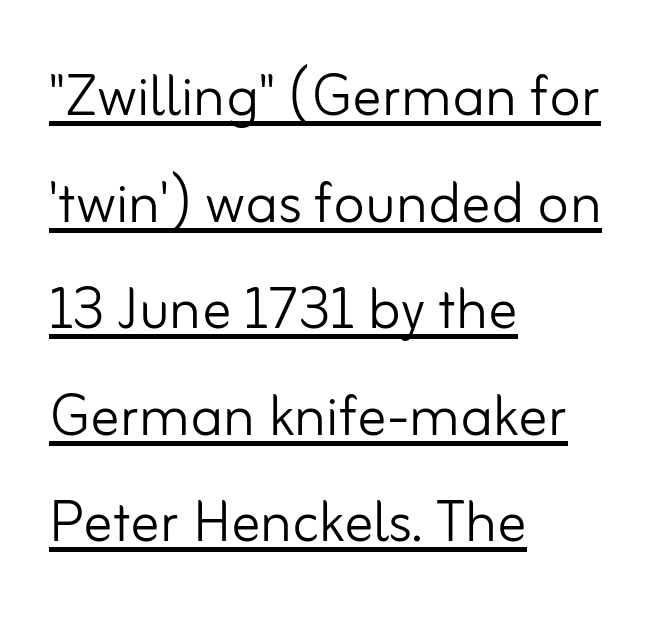
{"serif": "no", "italic": "no", "bold": "no", "weight": "light", "width": "normal", "stroke_contrast": "low", "x_height": "small", "monospaced": "no", "underline": "yes", "align": "left", "line_spacing": "normal", "line_spacing_ratio": 1.46, "letter_spacing": "normal", "letter_spacing_em": 0.0, "glyph_px": 73}
